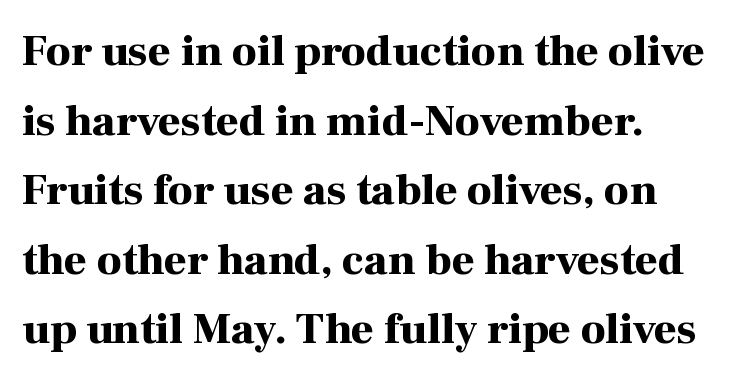
Q: Is the text bold? A: Yes.
Q: Is the text italic (slanted)? A: No, it is upright.
Q: Is the typeface a serif or a sans-serif typeface? A: Serif.
Q: Is the text underlined? A: No.
Q: How is the paragraph aligned? A: Left-aligned.
Q: Is the spacing between letters normal or unusually wide? A: Normal.
Q: Is the spacing between lines tight, normal or loose? A: Normal.
Q: Width (condensed, normal, or wide)? A: Normal.
Q: Stroke contrast? A: High.
Q: x-height? A: Medium.
Q: Monospaced? A: No.
